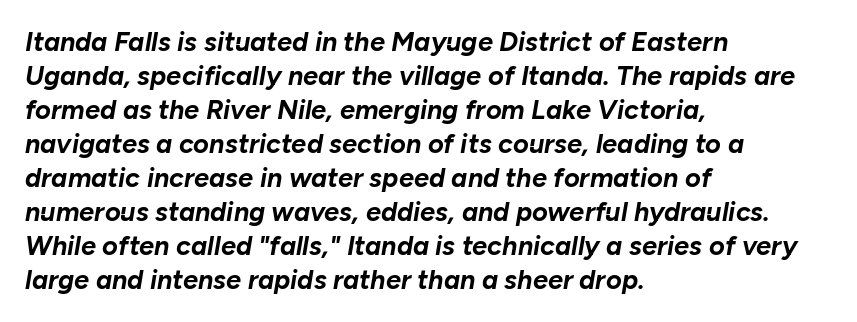
{"italic": "yes", "lean": "right", "slant_degrees": 10, "bold": "yes", "underline": "no", "align": "left", "line_spacing": "normal", "line_spacing_ratio": 1.26, "letter_spacing": "normal", "letter_spacing_em": 0.0, "glyph_px": 27}
